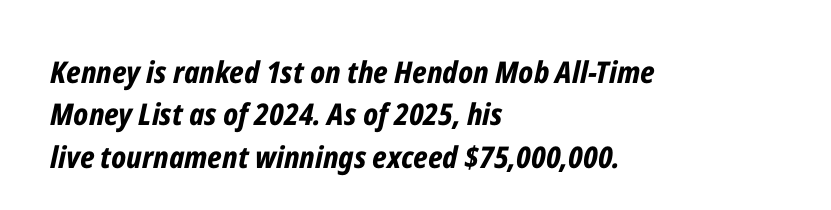
The image shows 30 px bold, condensed type, italic (leaning right); set left-aligned, normal line spacing (1.41x), normal letter spacing, not underlined; low stroke contrast and a medium x-height.
